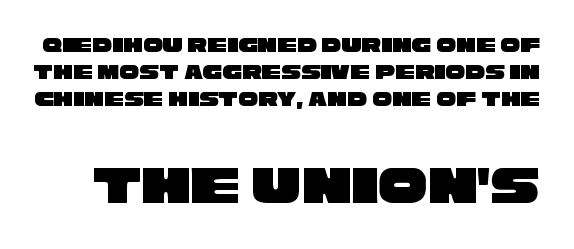
The image shows 55 px wide sans-serif type; set line spacing 1.23x, normal letter spacing, not underlined; the second (bottom) block is 2.5x larger; low stroke contrast and a large x-height.
